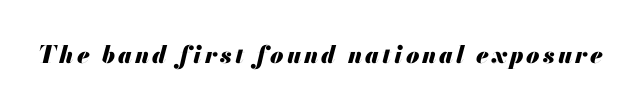
Q: Is the text bold? A: Yes.
Q: Is the text italic (slanted)? A: Yes, it leans right by about 13 degrees.
Q: Is the text underlined? A: No.
